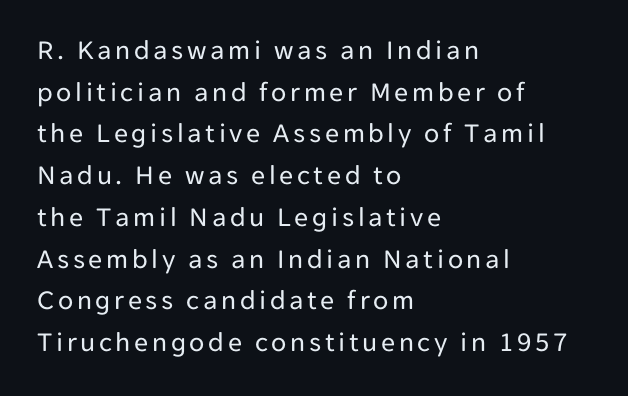
{"serif": "no", "italic": "no", "bold": "no", "weight": "regular", "width": "normal", "stroke_contrast": "low", "x_height": "medium", "monospaced": "no", "underline": "no", "align": "left", "line_spacing": "normal", "line_spacing_ratio": 1.49, "glyph_px": 28}
